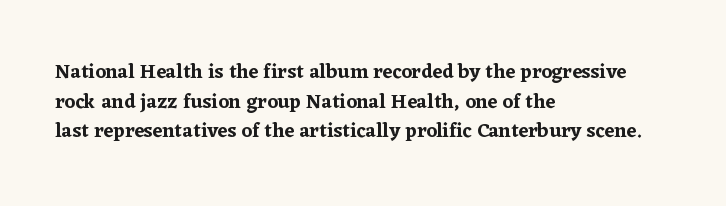
{"italic": "no", "underline": "no", "align": "left", "line_spacing": "normal", "line_spacing_ratio": 1.48, "letter_spacing": "normal", "letter_spacing_em": 0.0, "glyph_px": 20}
